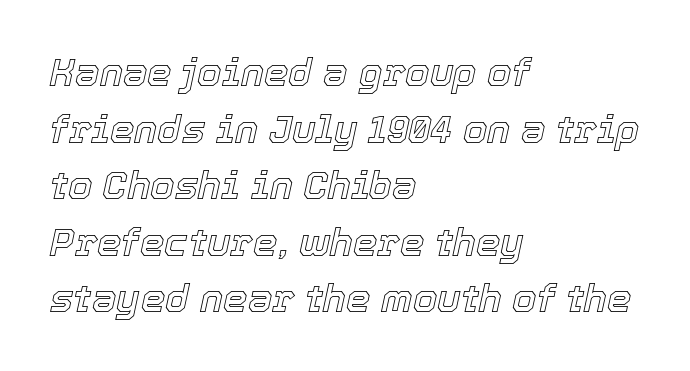
Lines of text with bare space underneath. The axis of the letterforms is tilted away from vertical. These lines are set flush left with a ragged right edge. These lines are rendered in a variable-pitch font. Regarding leading, the lines here are spaced in the standard way. You could call the tracking neutral — neither tight nor loose.
